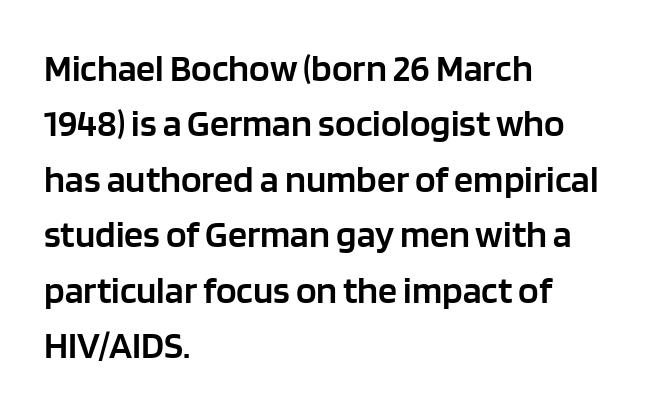
Q: Is the text bold? A: Semi-bold.
Q: Is the text italic (slanted)? A: No, it is upright.
Q: Is the typeface a serif or a sans-serif typeface? A: Sans-serif.
Q: Is the text underlined? A: No.
Q: How is the paragraph aligned? A: Left-aligned.
Q: Is the spacing between letters normal or unusually wide? A: Normal.
Q: Is the spacing between lines tight, normal or loose? A: Normal.
Q: Width (condensed, normal, or wide)? A: Normal.
Q: Stroke contrast? A: Low.
Q: x-height? A: Large.
Q: Monospaced? A: No.
